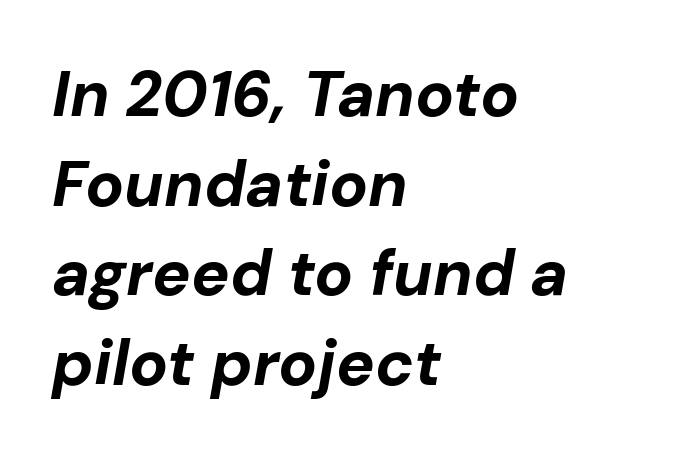
Q: Is the text bold? A: Yes.
Q: Is the text italic (slanted)? A: Yes, it leans right by about 10 degrees.
Q: Is the text underlined? A: No.
Q: How is the paragraph aligned? A: Left-aligned.
Q: Is the spacing between letters normal or unusually wide? A: Normal.
Q: Is the spacing between lines tight, normal or loose? A: Normal.
Q: Width (condensed, normal, or wide)? A: Normal.
Q: Stroke contrast? A: Low.
Q: x-height? A: Medium.
Q: Monospaced? A: No.
